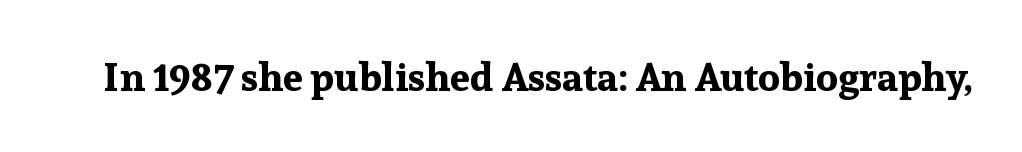
A roman cut, with each character standing at attention. The characters display serif detailing at their extremities. Look at the tracking — it's just the regular setting, nothing added. These words are printed bold, with thick strokes throughout.
